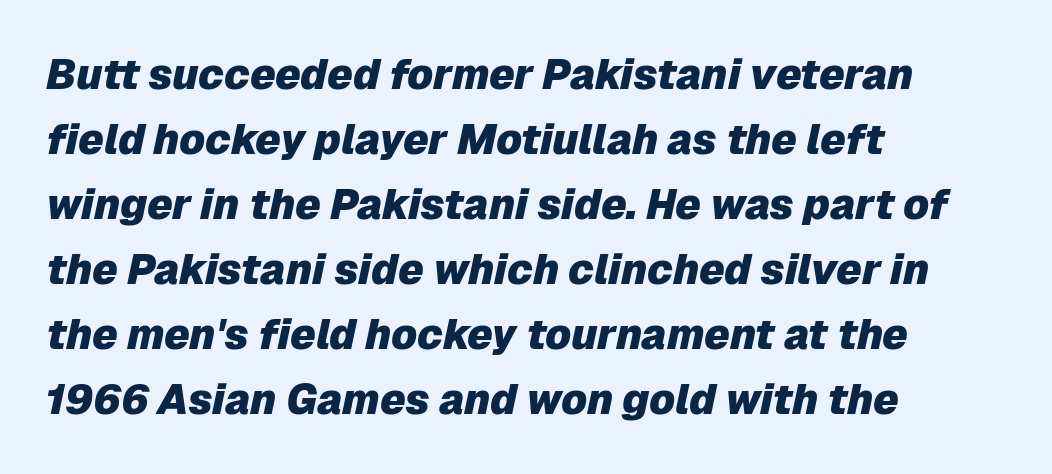
Q: Is the text bold? A: Yes.
Q: Is the text italic (slanted)? A: Yes, it leans right by about 12 degrees.
Q: Is the text underlined? A: No.
Q: How is the paragraph aligned? A: Left-aligned.
Q: Is the spacing between letters normal or unusually wide? A: Normal.
Q: Is the spacing between lines tight, normal or loose? A: Normal.
Q: Width (condensed, normal, or wide)? A: Normal.
Q: Stroke contrast? A: Low.
Q: x-height? A: Medium.
Q: Monospaced? A: No.
